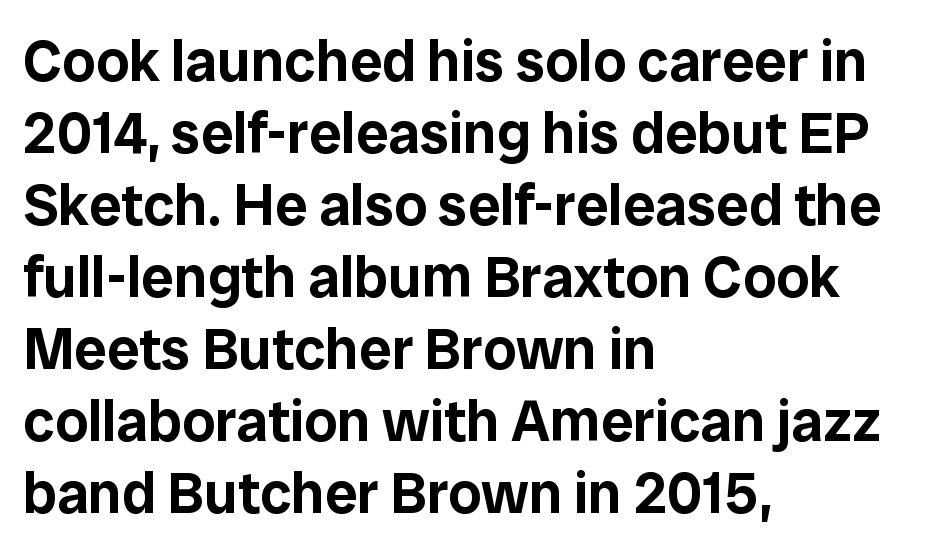
{"serif": "no", "italic": "no", "width": "normal", "stroke_contrast": "low", "x_height": "medium", "monospaced": "no", "underline": "no", "align": "left", "line_spacing_ratio": 1.24, "letter_spacing": "normal", "letter_spacing_em": 0.0, "glyph_px": 58}
